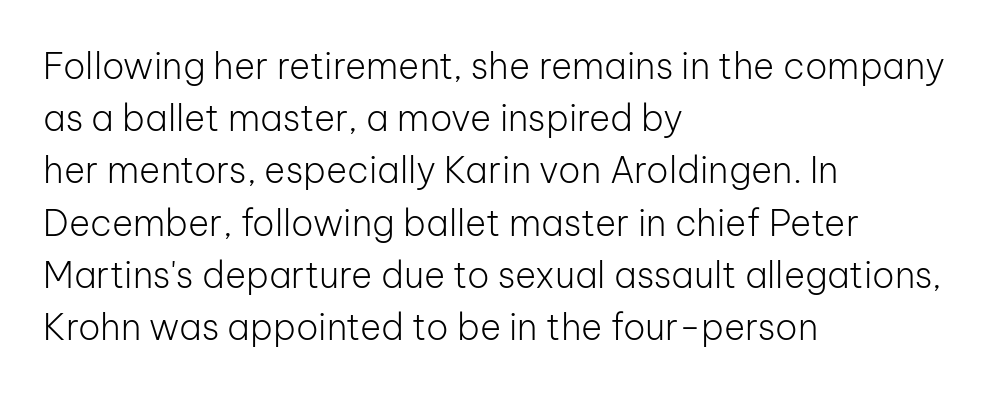
Q: Is the text bold? A: No.
Q: Is the text italic (slanted)? A: No, it is upright.
Q: Is the typeface a serif or a sans-serif typeface? A: Sans-serif.
Q: Is the text underlined? A: No.
Q: How is the paragraph aligned? A: Left-aligned.
Q: Is the spacing between letters normal or unusually wide? A: Normal.
Q: Is the spacing between lines tight, normal or loose? A: Normal.
Q: Width (condensed, normal, or wide)? A: Normal.
Q: Stroke contrast? A: Low.
Q: x-height? A: Medium.
Q: Monospaced? A: No.
